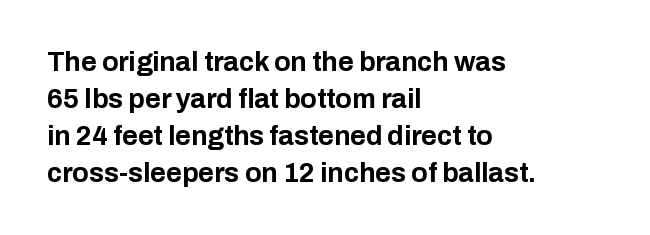
Q: Is the text bold? A: Yes.
Q: Is the text italic (slanted)? A: No, it is upright.
Q: Is the text underlined? A: No.
Q: How is the paragraph aligned? A: Left-aligned.
Q: Is the spacing between letters normal or unusually wide? A: Normal.
Q: Is the spacing between lines tight, normal or loose? A: Normal.
